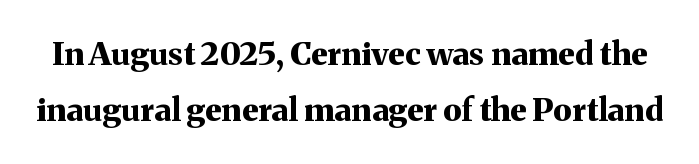
Q: Is the text bold? A: Yes.
Q: Is the text italic (slanted)? A: No, it is upright.
Q: Is the typeface a serif or a sans-serif typeface? A: Serif.
Q: Is the text underlined? A: No.
Q: Is the spacing between letters normal or unusually wide? A: Normal.
Q: Width (condensed, normal, or wide)? A: Normal.
Q: Stroke contrast? A: Medium.
Q: x-height? A: Medium.
Q: Monospaced? A: No.
